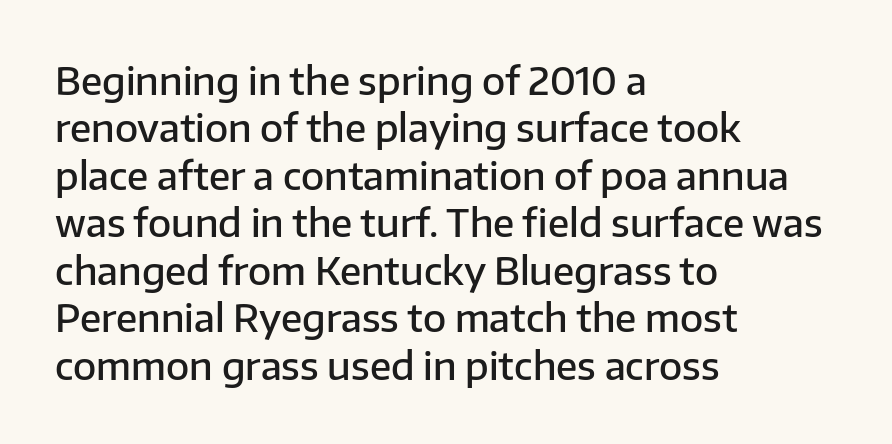
The image shows 38 px semibold sans-serif type, upright; set left-aligned, normal line spacing (1.25x), normal letter spacing, not underlined; low stroke contrast and a medium x-height.
